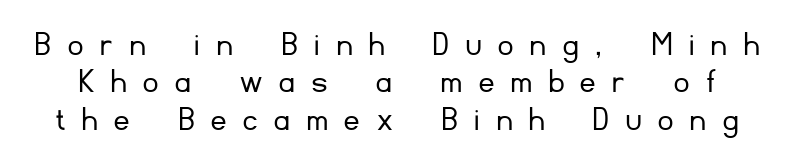
The typeface has the unassuming heft of standard copy or less. The passage shown is not underscored anywhere. The typography opts for an upright posture over an oblique one. Is this a fixed-width face? No — the glyphs have proportional, varying widths. The letters carry no serifs — their stems end cleanly without finishing strokes.
